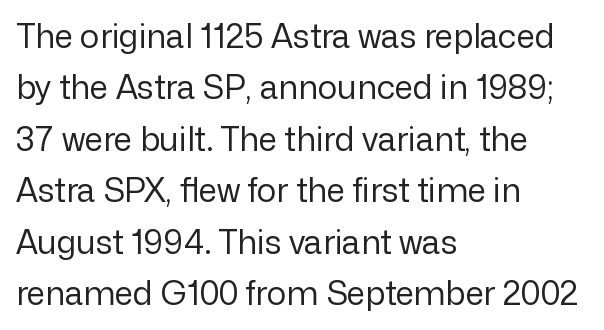
Q: Is the text bold? A: No.
Q: Is the text italic (slanted)? A: No, it is upright.
Q: Is the typeface a serif or a sans-serif typeface? A: Sans-serif.
Q: Is the text underlined? A: No.
Q: How is the paragraph aligned? A: Left-aligned.
Q: Is the spacing between letters normal or unusually wide? A: Normal.
Q: Is the spacing between lines tight, normal or loose? A: Normal.
Q: Width (condensed, normal, or wide)? A: Normal.
Q: Stroke contrast? A: Low.
Q: x-height? A: Medium.
Q: Monospaced? A: No.
